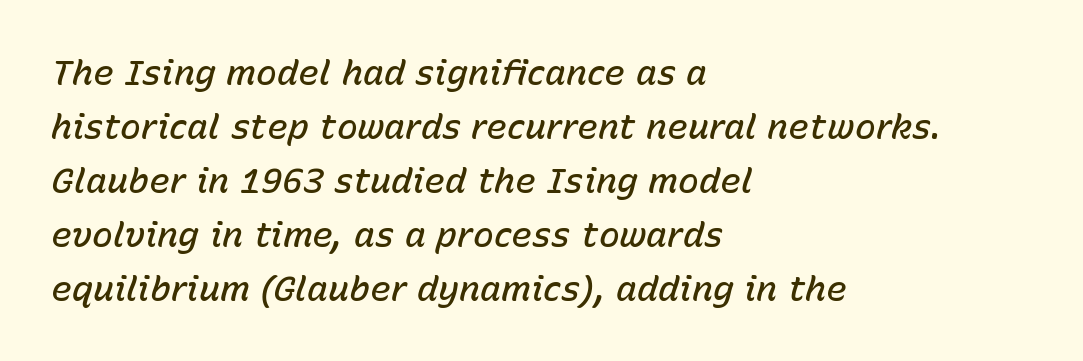
{"italic": "yes", "lean": "right", "slant_degrees": 15, "bold": "semi", "weight": "semibold", "width": "normal", "stroke_contrast": "low", "x_height": "medium", "monospaced": "no", "underline": "no", "align": "left", "line_spacing": "normal", "line_spacing_ratio": 1.54, "letter_spacing": "normal", "letter_spacing_em": 0.0, "glyph_px": 35}
